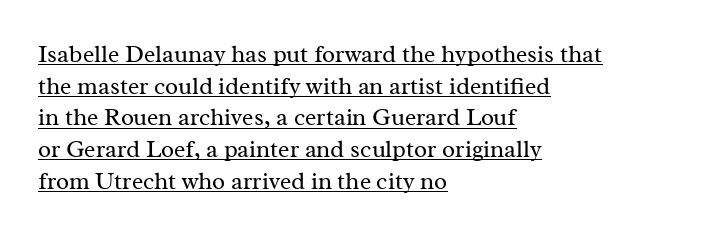
{"italic": "no", "bold": "no", "underline": "yes", "align": "left", "line_spacing": "normal", "line_spacing_ratio": 1.32, "letter_spacing": "normal", "letter_spacing_em": 0.0, "glyph_px": 24}
